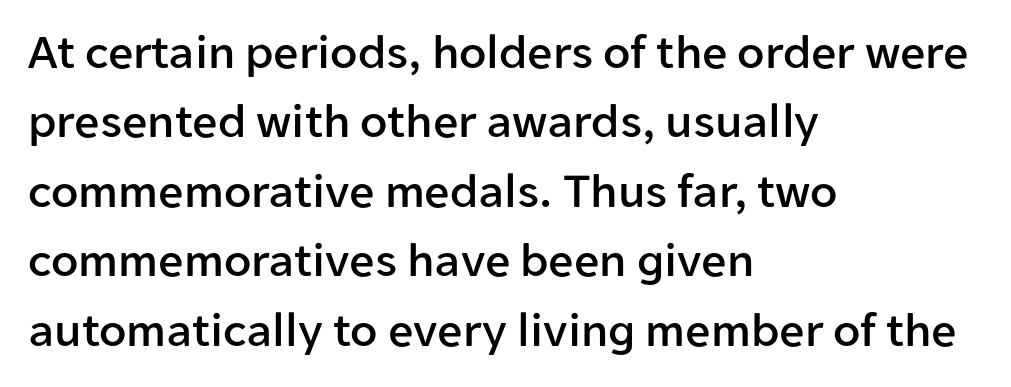
Each letter's strokes conclude bluntly, with no projecting serifs. Has an underline been added? It has not. Note the varied advance widths — an 'i' is clearly narrower than an 'm'. The designer left line spacing at the default. Which margin do the lines hug? The left one — the right edge is uneven. Notice how the stems are strictly vertical — no italics here.
